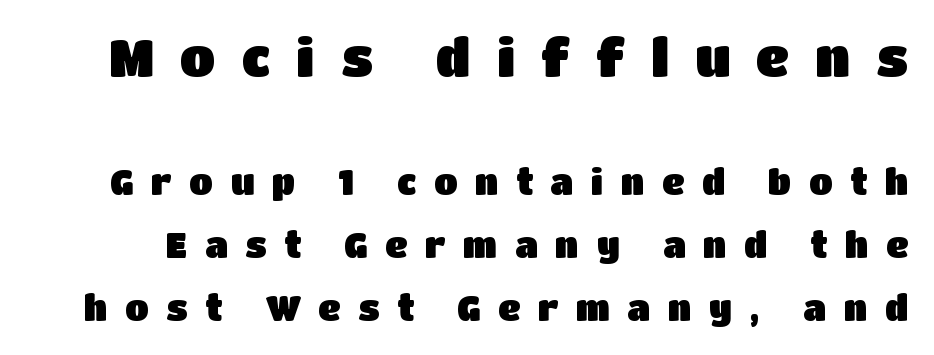
Substantial extra tracking has been applied to these lines. Note the varied advance widths — an 'i' is clearly narrower than an 'm'. Notice how the stems are strictly vertical — no italics here. Honestly, there is no underline to notice here at all.
